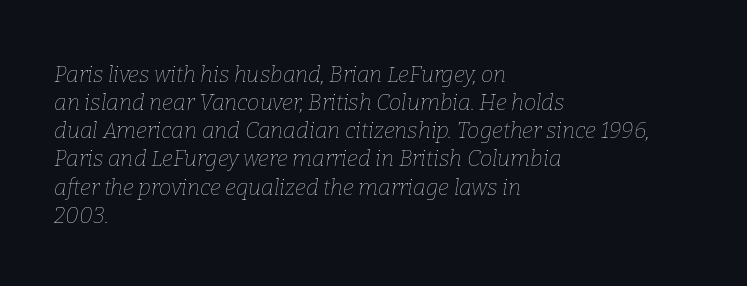
Q: Is the text bold? A: No.
Q: Is the text italic (slanted)? A: Yes, it leans right by about 9 degrees.
Q: Is the text underlined? A: No.
Q: How is the paragraph aligned? A: Left-aligned.
Q: Is the spacing between letters normal or unusually wide? A: Normal.
Q: Is the spacing between lines tight, normal or loose? A: Normal.
